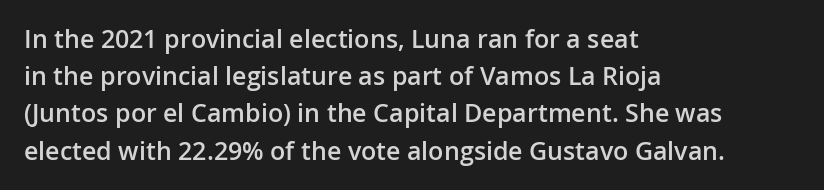
{"italic": "no", "bold": "semi", "underline": "no", "align": "left", "line_spacing": "normal", "line_spacing_ratio": 1.49, "letter_spacing": "normal", "letter_spacing_em": 0.0, "glyph_px": 25}
